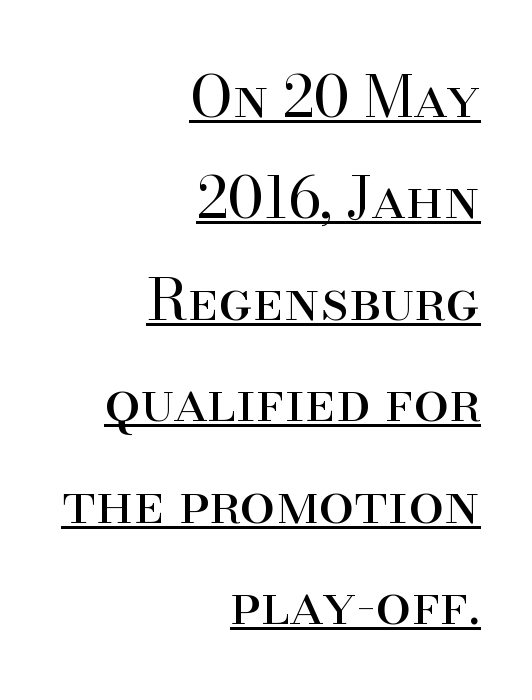
The image shows 57 px regular-weight serif type, upright; set right-aligned, line spacing 1.78x, normal letter spacing, underlined; high stroke contrast and a small x-height.
